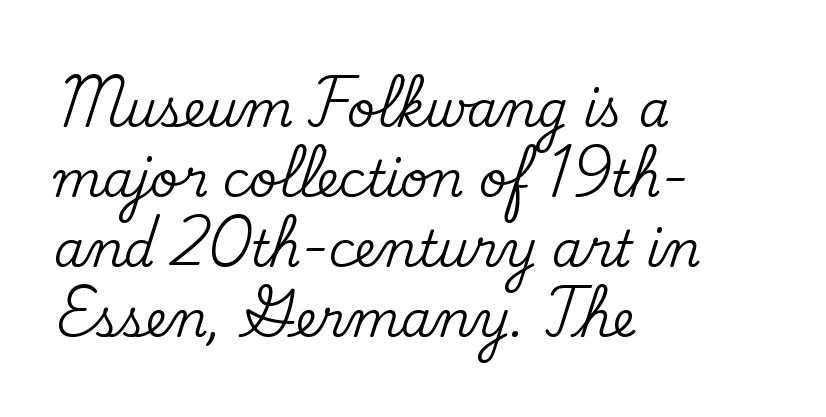
Q: Is the text italic (slanted)? A: Yes.
Q: Is the text underlined? A: No.
Q: How is the paragraph aligned? A: Left-aligned.
Q: Is the spacing between letters normal or unusually wide? A: Normal.
Q: Is the spacing between lines tight, normal or loose? A: Normal.
Q: Width (condensed, normal, or wide)? A: Normal.
Q: Stroke contrast? A: Medium.
Q: x-height? A: Small.
Q: Monospaced? A: No.
